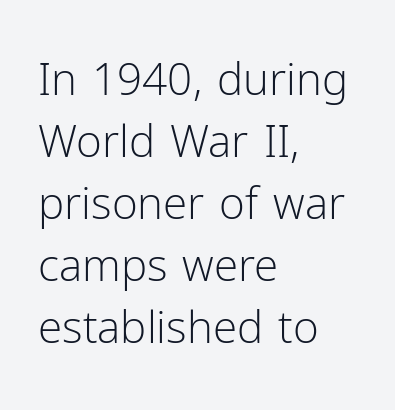
Q: Is the text bold? A: No.
Q: Is the text italic (slanted)? A: No, it is upright.
Q: Is the typeface a serif or a sans-serif typeface? A: Sans-serif.
Q: Is the text underlined? A: No.
Q: How is the paragraph aligned? A: Left-aligned.
Q: Is the spacing between letters normal or unusually wide? A: Normal.
Q: Is the spacing between lines tight, normal or loose? A: Normal.
Q: Width (condensed, normal, or wide)? A: Normal.
Q: Stroke contrast? A: Low.
Q: x-height? A: Medium.
Q: Monospaced? A: No.
